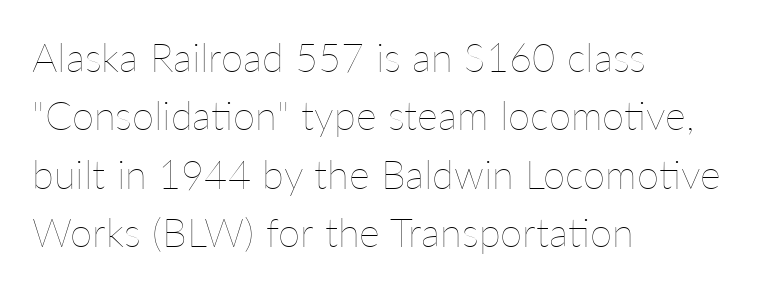
The image shows 40 px thin type, upright; set left-aligned, normal line spacing (1.46x), normal letter spacing, not underlined; low stroke contrast and a medium x-height.
